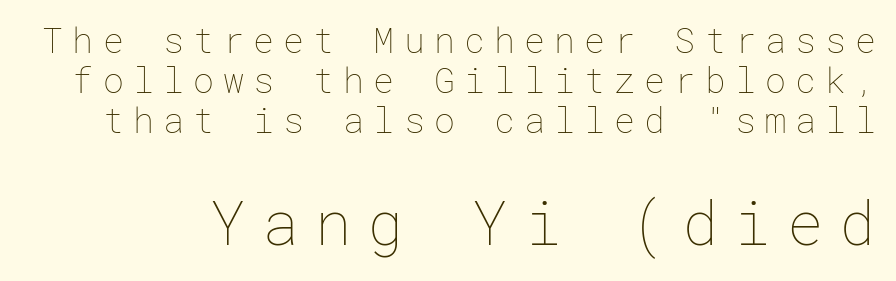
Whoever set this made the second block the dominant, larger element. The letterforms stand isolated, each surrounded by extra space. It's the straight-up-and-down kind of type. Glance below the letters and you will spot only blank space. The leading is snug, giving the passage a crowded texture. Weight class: somewhere from thin through regular.
